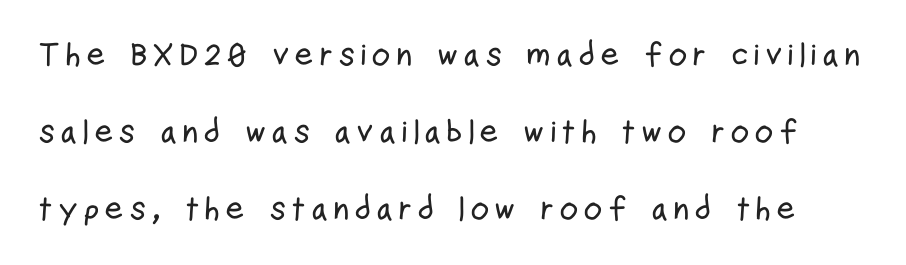
{"serif": "no", "italic": "no", "width": "condensed", "stroke_contrast": "low", "x_height": "medium", "monospaced": "no", "underline": "no", "line_spacing": "loose", "line_spacing_ratio": 2.34, "glyph_px": 33}
